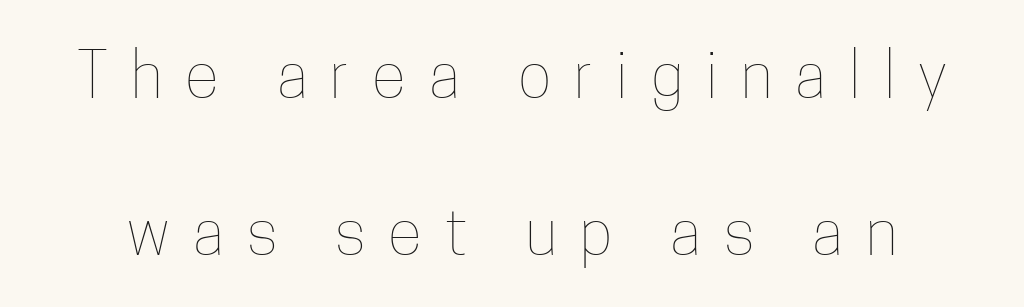
Q: Is the text bold? A: No.
Q: Is the text italic (slanted)? A: No, it is upright.
Q: Is the text underlined? A: No.
Q: Is the spacing between letters normal or unusually wide? A: Unusually wide.
Q: Is the spacing between lines tight, normal or loose? A: Loose.
Q: Width (condensed, normal, or wide)? A: Condensed.
Q: Stroke contrast? A: Low.
Q: x-height? A: Medium.
Q: Monospaced? A: No.
